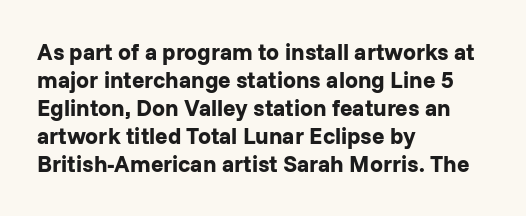
Q: Is the text bold? A: Yes.
Q: Is the text italic (slanted)? A: No, it is upright.
Q: Is the text underlined? A: No.
Q: How is the paragraph aligned? A: Left-aligned.
Q: Is the spacing between letters normal or unusually wide? A: Normal.
